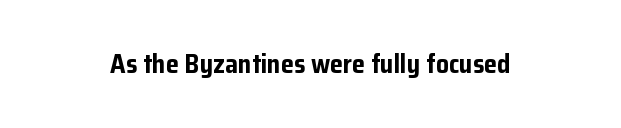
Q: Is the text bold? A: Yes.
Q: Is the text italic (slanted)? A: No, it is upright.
Q: Is the text underlined? A: No.
Q: How is the paragraph aligned? A: Centered.
Q: Is the spacing between letters normal or unusually wide? A: Normal.
